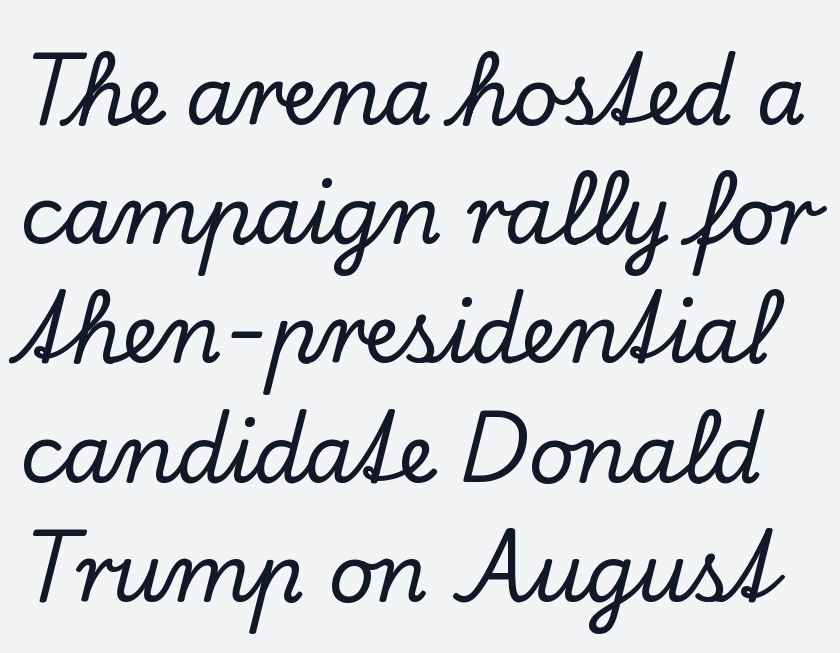
{"serif": "yes", "width": "normal", "stroke_contrast": "low", "x_height": "small", "monospaced": "no", "underline": "no", "line_spacing": "normal", "line_spacing_ratio": 1.49, "letter_spacing": "normal", "letter_spacing_em": 0.0, "glyph_px": 80}
